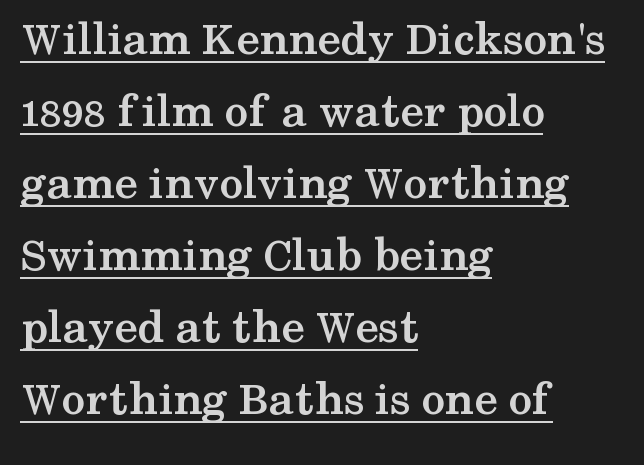
Q: Is the text bold? A: Yes.
Q: Is the text italic (slanted)? A: No, it is upright.
Q: Is the typeface a serif or a sans-serif typeface? A: Serif.
Q: Is the text underlined? A: Yes.
Q: How is the paragraph aligned? A: Left-aligned.
Q: Is the spacing between letters normal or unusually wide? A: Normal.
Q: Is the spacing between lines tight, normal or loose? A: Normal.
Q: Width (condensed, normal, or wide)? A: Wide.
Q: Stroke contrast? A: Medium.
Q: x-height? A: Medium.
Q: Monospaced? A: No.
